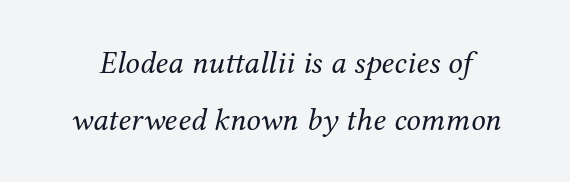
{"serif": "yes", "italic": "yes", "lean": "right", "slant_degrees": 12, "bold": "no", "weight": "regular", "width": "normal", "stroke_contrast": "medium", "x_height": "medium", "monospaced": "no", "underline": "no", "line_spacing_ratio": 1.78, "letter_spacing": "normal", "letter_spacing_em": 0.0, "glyph_px": 32}
